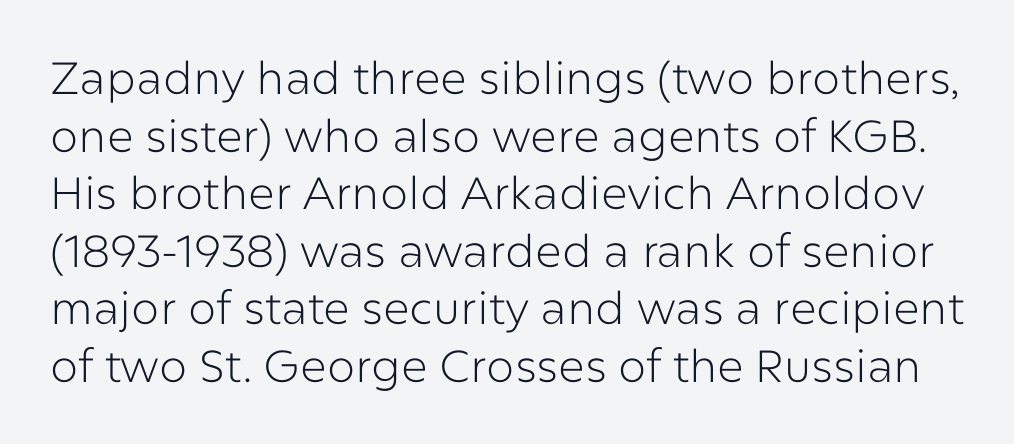
The line texture is even and compact thanks to regular tracking. Honestly, the row spacing looks completely unremarkable. The face used here is proportionally spaced, like ordinary book or web type. A sans-serif font was chosen for this passage. Upright lettering throughout. Only glyphs here, with clear space below each row.
